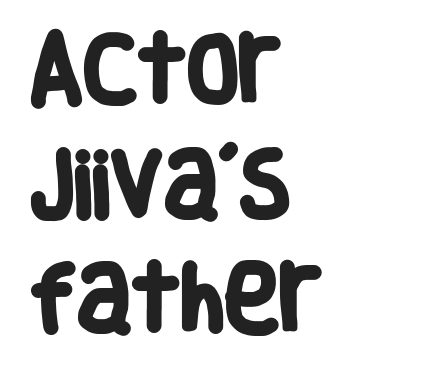
{"serif": "no", "bold": "yes", "weight": "heavy", "width": "condensed", "stroke_contrast": "low", "x_height": "large", "monospaced": "no", "underline": "no", "align": "left", "line_spacing": "normal", "line_spacing_ratio": 1.53, "letter_spacing": "normal", "letter_spacing_em": 0.0, "glyph_px": 75}
